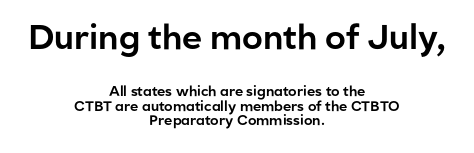
The image shows 34 px sans-serif type, upright; set centered, tight line spacing (1.03x), normal letter spacing, not underlined; the first (top) block is 2.43x larger; low stroke contrast and a medium x-height.
